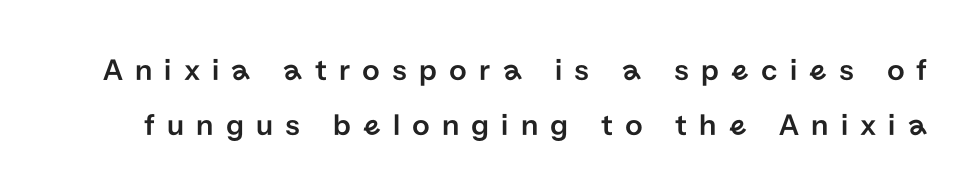
{"serif": "no", "italic": "no", "width": "normal", "stroke_contrast": "low", "x_height": "medium", "monospaced": "no", "underline": "no", "line_spacing_ratio": 1.79, "letter_spacing": "wide", "letter_spacing_em": 0.39, "glyph_px": 31}
